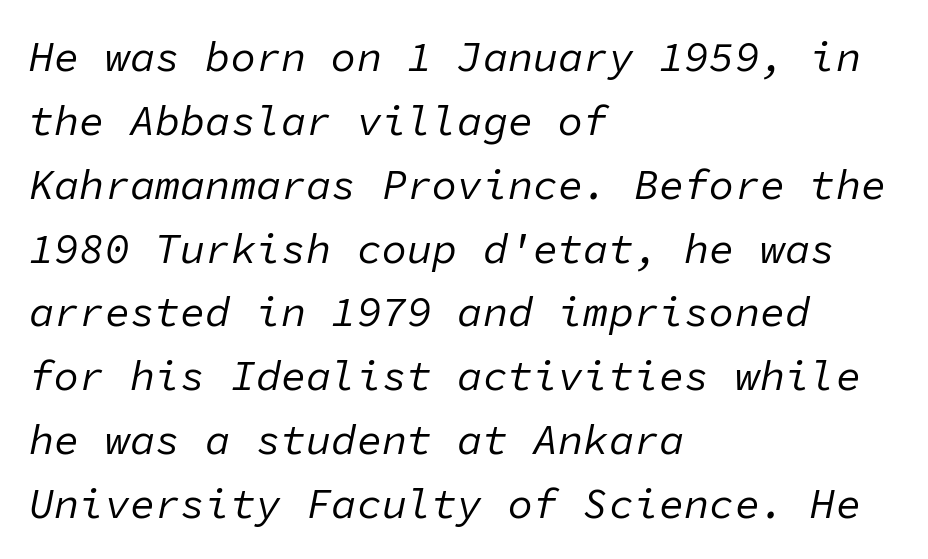
The image shows 42 px regular-weight type, italic (leaning right), monospaced; set left-aligned, normal line spacing (1.52x), normal letter spacing, not underlined; low stroke contrast and a medium x-height.
